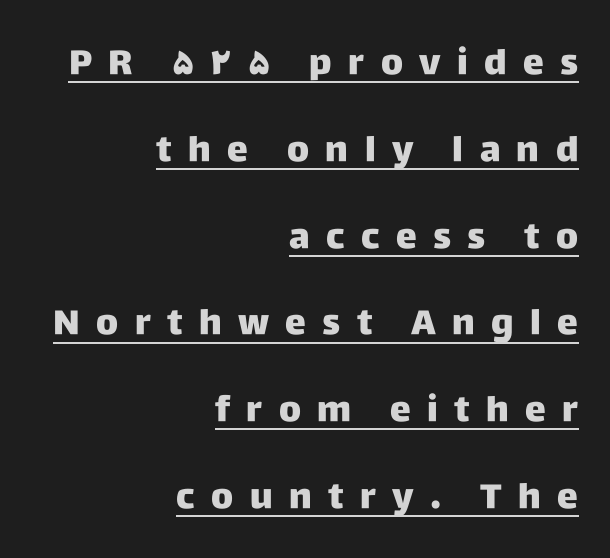
The image shows 35 px sans-serif type, upright; set right-aligned, loose line spacing (2.48x), unusually wide letter spacing (+0.47 em), underlined; low stroke contrast and a large x-height.
